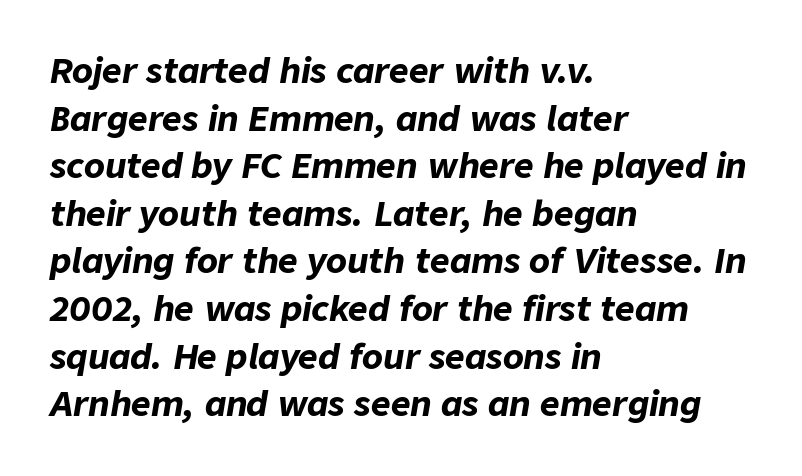
The image shows 34 px bold type, italic (leaning right); set left-aligned, normal line spacing (1.4x), normal letter spacing, not underlined; low stroke contrast and a medium x-height.
